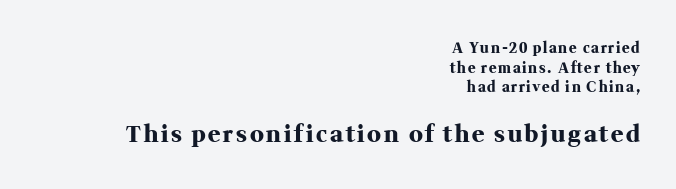
The lower block of text is set noticeably larger than the block above it. Horizontal alignment here is rightward, an uncommon choice for prose. Does the leading feel generous? No, just average. Caption: bold face, heavy strokes. The gap between lines stays unmarked. Do the letters lean? They stand straight.
